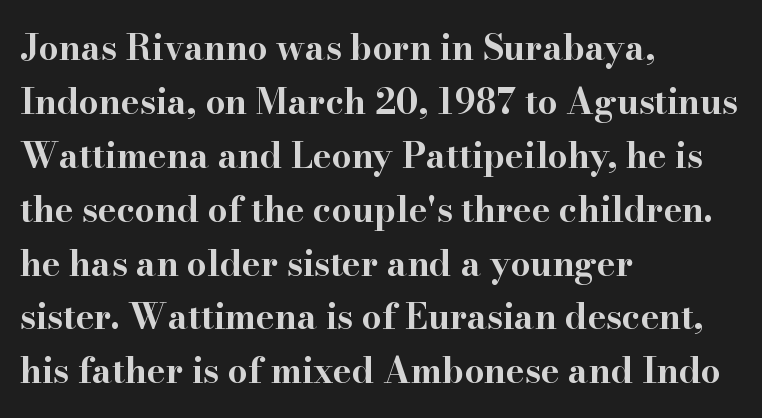
{"serif": "yes", "italic": "no", "bold": "yes", "weight": "bold", "width": "wide", "stroke_contrast": "high", "x_height": "small", "monospaced": "no", "underline": "no", "align": "left", "line_spacing": "normal", "line_spacing_ratio": 1.54, "letter_spacing": "normal", "letter_spacing_em": 0.0, "glyph_px": 35}
